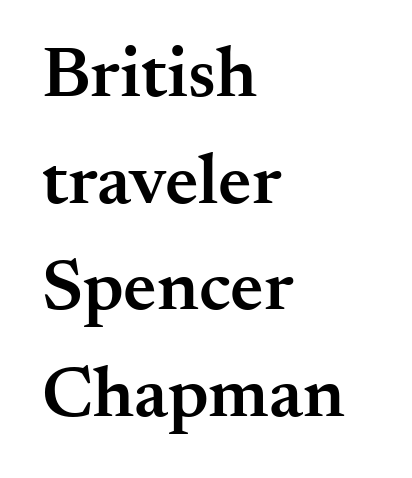
Q: Is the text bold? A: Semi-bold.
Q: Is the text italic (slanted)? A: No, it is upright.
Q: Is the typeface a serif or a sans-serif typeface? A: Serif.
Q: Is the text underlined? A: No.
Q: How is the paragraph aligned? A: Left-aligned.
Q: Is the spacing between letters normal or unusually wide? A: Normal.
Q: Is the spacing between lines tight, normal or loose? A: Normal.
Q: Width (condensed, normal, or wide)? A: Normal.
Q: Stroke contrast? A: Medium.
Q: x-height? A: Small.
Q: Monospaced? A: No.
